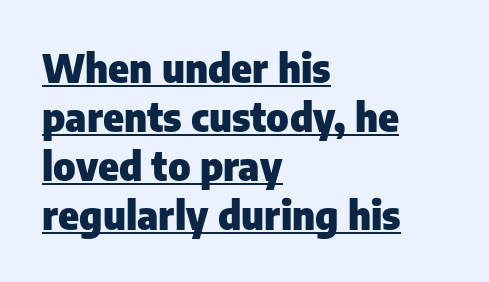
The image shows 39 px heavy sans-serif type, upright; set left-aligned, normal line spacing (1.26x), normal letter spacing, underlined; low stroke contrast and a medium x-height.
